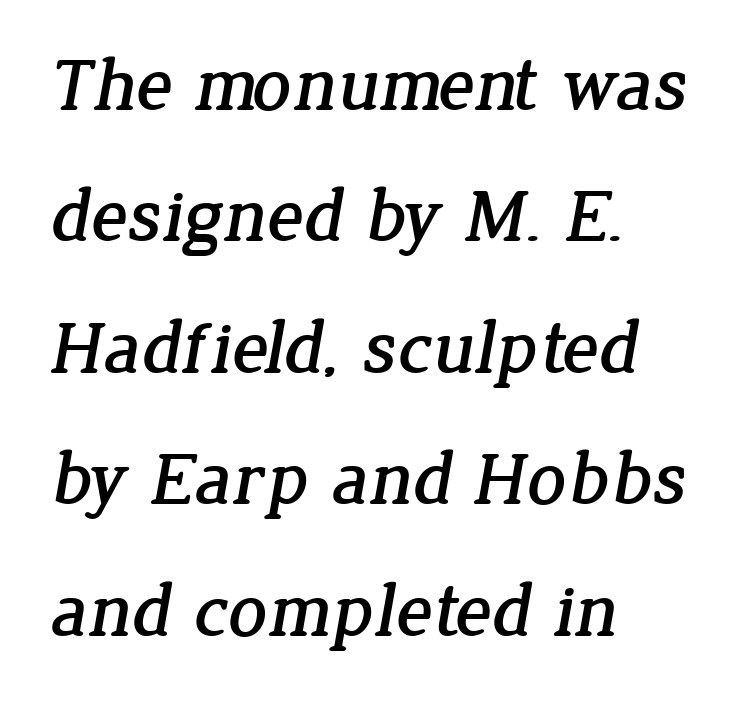
{"serif": "yes", "width": "normal", "stroke_contrast": "low", "x_height": "medium", "monospaced": "no", "underline": "no", "align": "left", "line_spacing_ratio": 1.73, "letter_spacing": "normal", "letter_spacing_em": 0.0, "glyph_px": 76}
